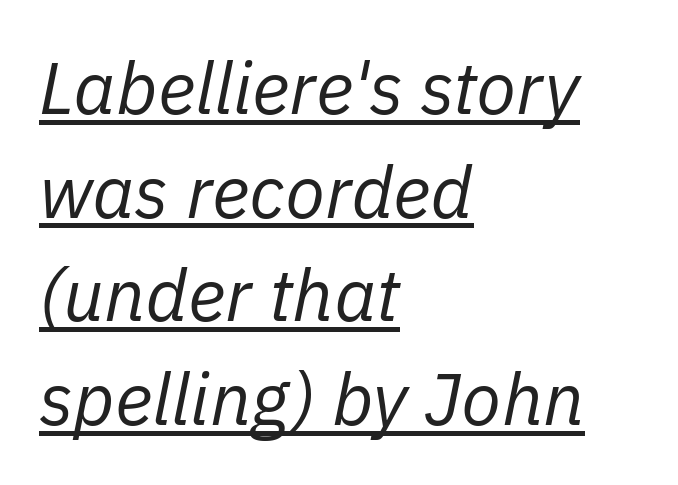
Underline: present. You could not count columns in this text — the font is proportionally spaced. This is oblique type, the kind used for emphasis or titles. The ragged edge is on the right, which tells us the setting is flush left. Stems and bowls with no extra thickness — not bold.
